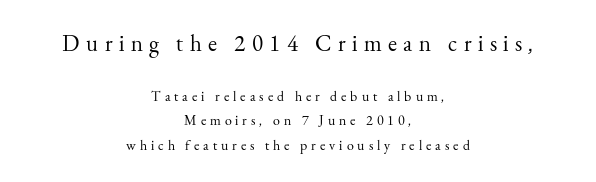
The image shows 23 px text type, upright; set centered, line spacing 1.75x, unusually wide letter spacing (+0.28 em), not underlined; the first (top) block is 1.64x larger.
